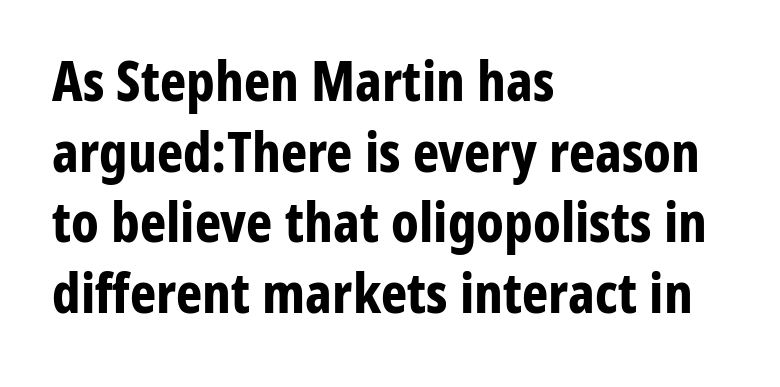
Does extra space separate the letters? No, they use regular spacing. Check the space under the baseline: it is left empty. Type style note: lacks serifs. Caption: bold face, heavy strokes. The rows are spaced the way most documents space them. The passage is arranged the way most books set body copy — flush left.
